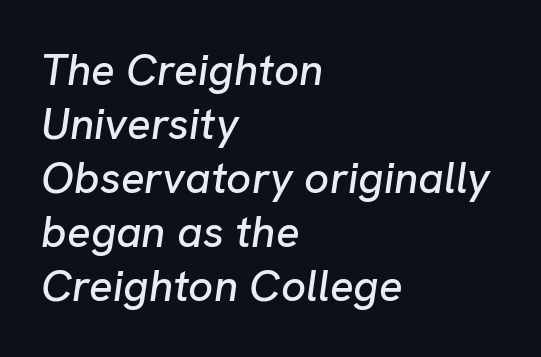
The image shows 44 px text type, italic (leaning right); set left-aligned, line spacing 1.23x, normal letter spacing, not underlined; low stroke contrast and a medium x-height.
